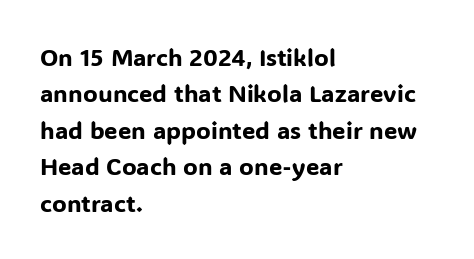
Q: Is the text italic (slanted)? A: No, it is upright.
Q: Is the text underlined? A: No.
Q: How is the paragraph aligned? A: Left-aligned.
Q: Is the spacing between letters normal or unusually wide? A: Normal.
Q: Is the spacing between lines tight, normal or loose? A: Normal.
